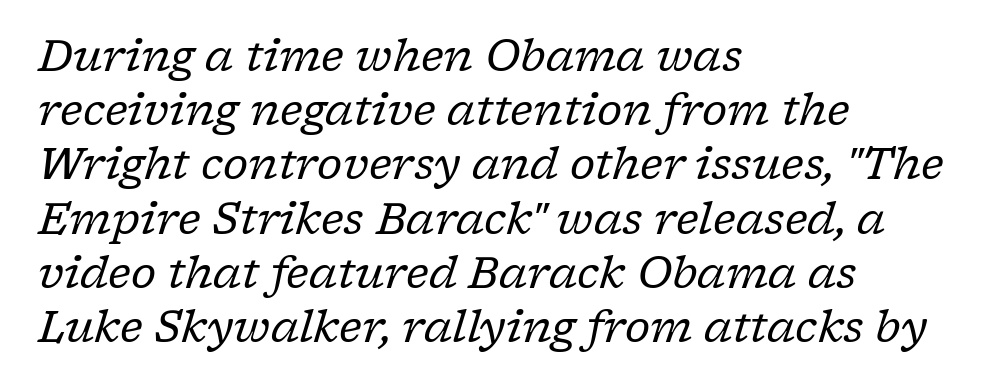
The lettering tilts uniformly, giving the passage an italic look. Spacing between characters is what you'd get straight out of the box. This sample has the flowing, uneven cadence of proportional lettering. Caption: multi-line text, flush left, ragged right.
